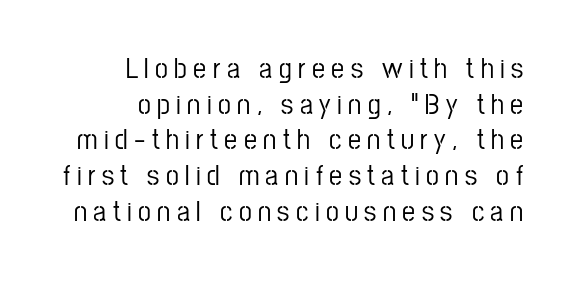
The image shows 29 px condensed sans-serif type, upright; set right-aligned, line spacing 1.23x, unusually wide letter spacing (+0.22 em), not underlined; low stroke contrast and a medium x-height.
